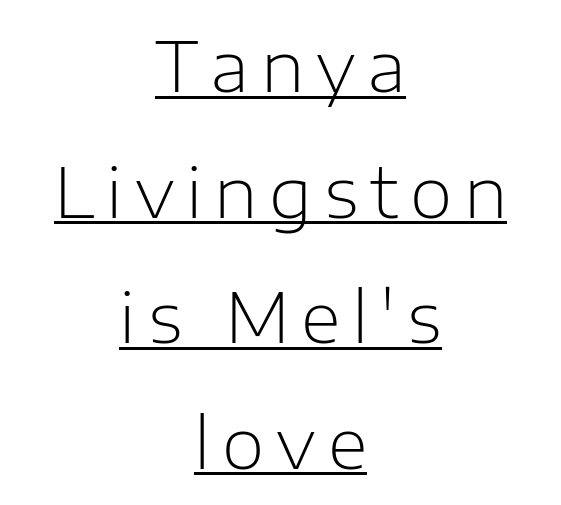
{"serif": "no", "italic": "no", "bold": "no", "weight": "light", "width": "normal", "stroke_contrast": "low", "x_height": "medium", "monospaced": "no", "underline": "yes", "align": "center", "line_spacing_ratio": 1.82, "glyph_px": 69}
